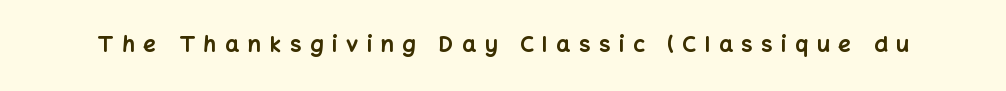
{"italic": "no", "bold": "yes", "underline": "no", "letter_spacing": "wide", "letter_spacing_em": 0.4, "glyph_px": 22}
